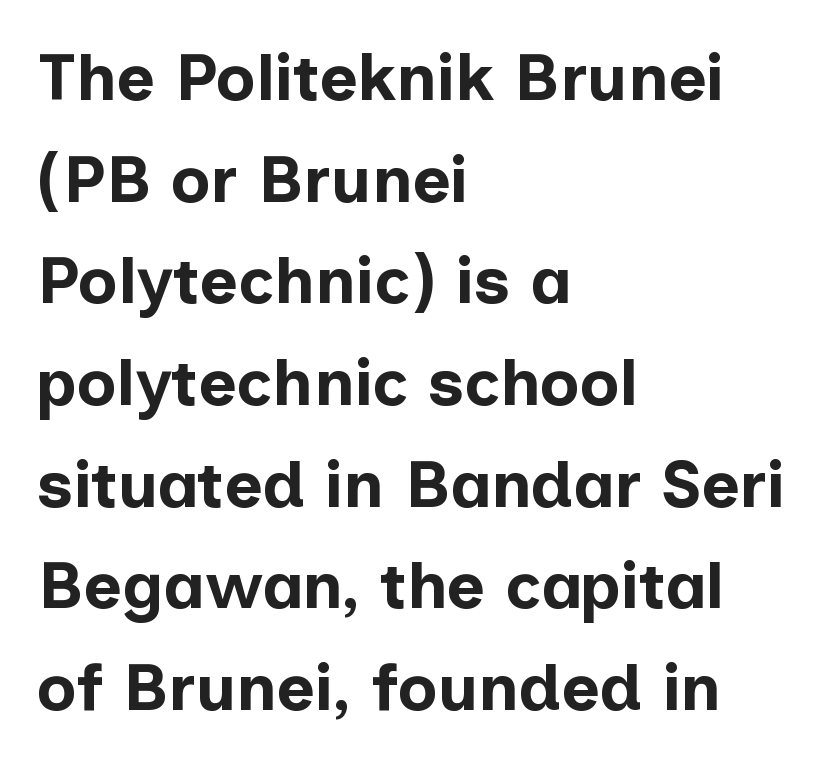
The image shows 66 px bold sans-serif type, upright; set left-aligned, normal line spacing (1.54x), normal letter spacing, not underlined; low stroke contrast and a medium x-height.
